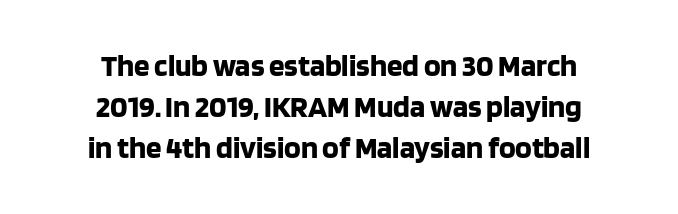
Q: Is the text bold? A: Yes.
Q: Is the text italic (slanted)? A: No, it is upright.
Q: Is the typeface a serif or a sans-serif typeface? A: Sans-serif.
Q: Is the text underlined? A: No.
Q: How is the paragraph aligned? A: Centered.
Q: Is the spacing between letters normal or unusually wide? A: Normal.
Q: Is the spacing between lines tight, normal or loose? A: Normal.
Q: Width (condensed, normal, or wide)? A: Normal.
Q: Stroke contrast? A: Low.
Q: x-height? A: Large.
Q: Monospaced? A: No.
